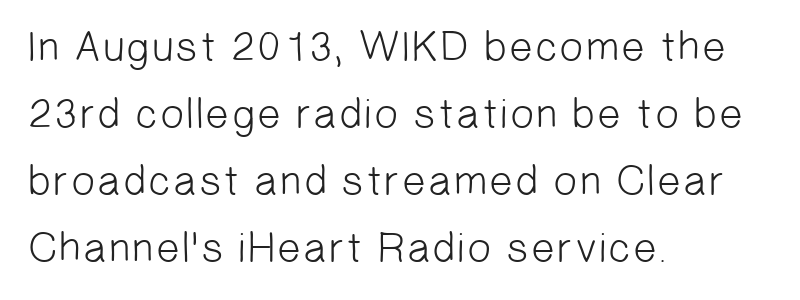
Q: Is the text bold? A: No.
Q: Is the typeface a serif or a sans-serif typeface? A: Sans-serif.
Q: Is the text underlined? A: No.
Q: How is the paragraph aligned? A: Left-aligned.
Q: Is the spacing between letters normal or unusually wide? A: Normal.
Q: Is the spacing between lines tight, normal or loose? A: Normal.
Q: Width (condensed, normal, or wide)? A: Normal.
Q: Stroke contrast? A: Low.
Q: x-height? A: Medium.
Q: Monospaced? A: No.
